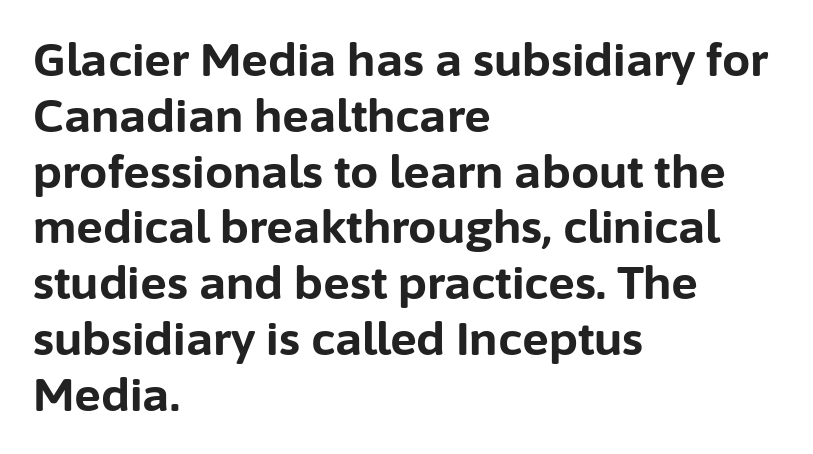
{"serif": "no", "italic": "no", "bold": "yes", "weight": "bold", "width": "normal", "stroke_contrast": "low", "x_height": "medium", "monospaced": "no", "underline": "no", "align": "left", "line_spacing_ratio": 1.24, "letter_spacing": "normal", "letter_spacing_em": 0.0, "glyph_px": 45}
